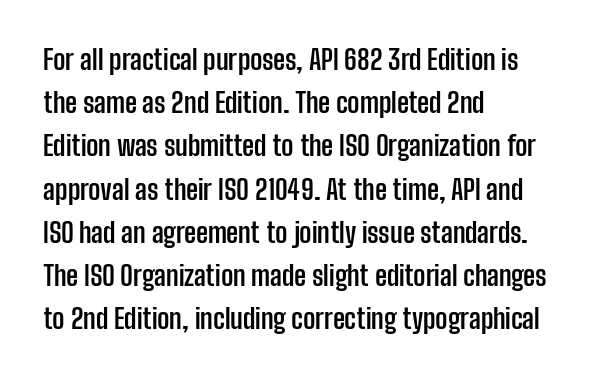
The image shows 27 px bold type, upright; set left-aligned, normal line spacing (1.6x), normal letter spacing, not underlined.
